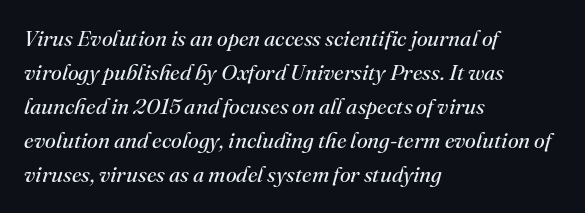
The image shows 22 px text type, italic (leaning right); set left-aligned, normal line spacing (1.55x), normal letter spacing, not underlined.
